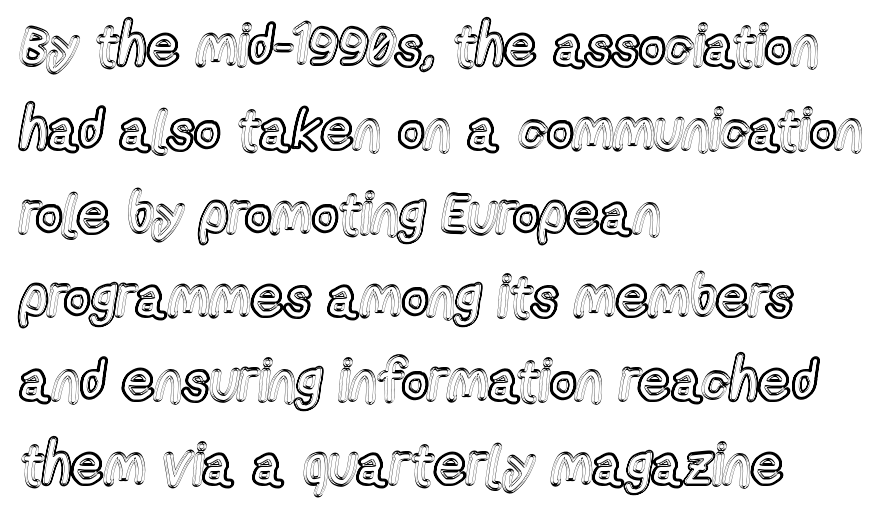
{"width": "condensed", "x_height": "medium", "monospaced": "no", "underline": "no", "align": "left", "line_spacing": "normal", "line_spacing_ratio": 1.47, "letter_spacing": "normal", "letter_spacing_em": 0.0, "glyph_px": 57}
